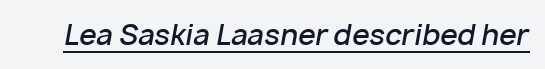
The image shows 28 px semibold type, italic (leaning right); set normal letter spacing, underlined; low stroke contrast and a medium x-height.
